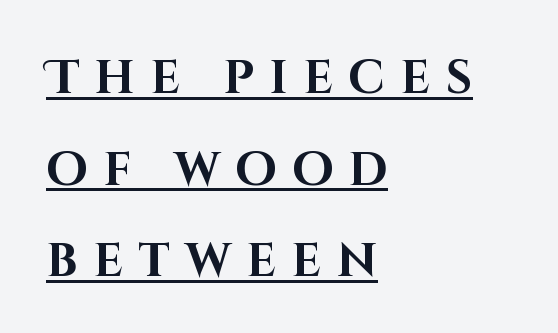
{"serif": "no", "italic": "no", "bold": "yes", "weight": "bold", "width": "normal", "stroke_contrast": "high", "x_height": "large", "monospaced": "no", "underline": "yes", "align": "left", "line_spacing": "loose", "line_spacing_ratio": 1.95, "letter_spacing": "wide", "letter_spacing_em": 0.33, "glyph_px": 47}
